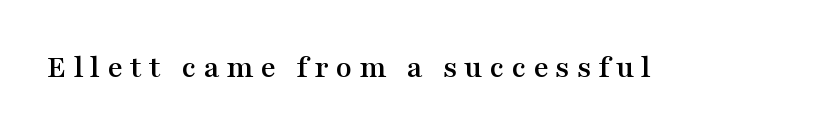
{"serif": "yes", "italic": "no", "width": "wide", "stroke_contrast": "medium", "x_height": "medium", "monospaced": "no", "underline": "no", "letter_spacing": "wide", "letter_spacing_em": 0.21, "glyph_px": 33}
